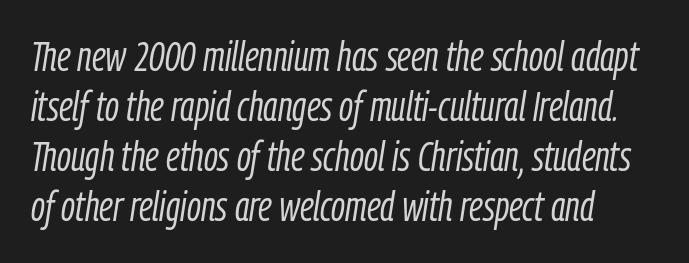
The image shows 41 px light, condensed type, italic (leaning right); set left-aligned, line spacing 1.22x, normal letter spacing, not underlined; low stroke contrast and a medium x-height.
